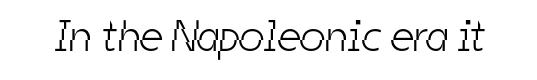
{"serif": "no", "bold": "no", "weight": "light", "width": "condensed", "stroke_contrast": "low", "x_height": "medium", "monospaced": "no", "underline": "no", "letter_spacing": "normal", "letter_spacing_em": 0.0, "glyph_px": 44}
